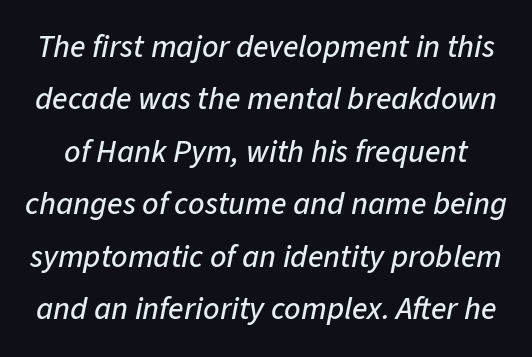
{"italic": "yes", "lean": "right", "slant_degrees": 11, "width": "normal", "stroke_contrast": "low", "x_height": "medium", "monospaced": "no", "underline": "no", "line_spacing": "normal", "line_spacing_ratio": 1.64, "letter_spacing": "normal", "letter_spacing_em": 0.0, "glyph_px": 32}
